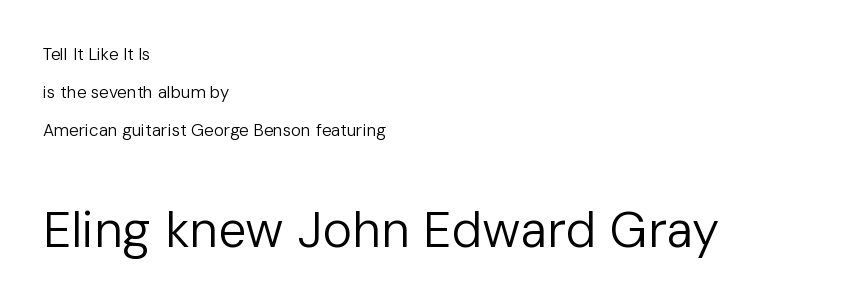
Q: Is the text bold? A: No.
Q: Is the text italic (slanted)? A: No, it is upright.
Q: Is the typeface a serif or a sans-serif typeface? A: Sans-serif.
Q: Is the text underlined? A: No.
Q: How is the paragraph aligned? A: Left-aligned.
Q: Is the spacing between letters normal or unusually wide? A: Normal.
Q: Is the spacing between lines tight, normal or loose? A: Loose.
Q: Which block of text is set in a larger size, the first (top) or the second (bottom)? A: The second (bottom) one.
Q: Width (condensed, normal, or wide)? A: Normal.
Q: Stroke contrast? A: Low.
Q: x-height? A: Medium.
Q: Monospaced? A: No.
